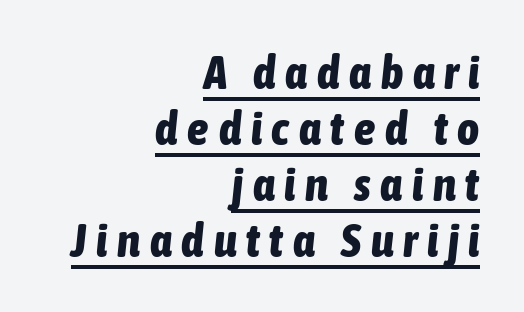
Q: Is the text bold? A: Yes.
Q: Is the text italic (slanted)? A: Yes, it leans right by about 6 degrees.
Q: Is the text underlined? A: Yes.
Q: How is the paragraph aligned? A: Right-aligned.
Q: Is the spacing between letters normal or unusually wide? A: Unusually wide.
Q: Width (condensed, normal, or wide)? A: Condensed.
Q: Stroke contrast? A: Low.
Q: x-height? A: Medium.
Q: Monospaced? A: No.
